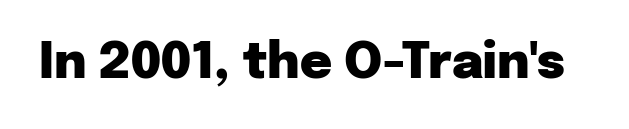
Q: Is the text bold? A: Yes.
Q: Is the text italic (slanted)? A: No, it is upright.
Q: Is the typeface a serif or a sans-serif typeface? A: Sans-serif.
Q: Is the text underlined? A: No.
Q: Is the spacing between letters normal or unusually wide? A: Normal.
Q: Width (condensed, normal, or wide)? A: Normal.
Q: Stroke contrast? A: Low.
Q: x-height? A: Medium.
Q: Monospaced? A: No.
